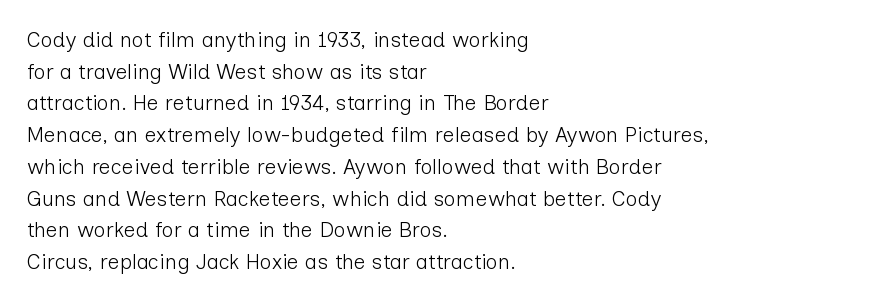
The image shows 21 px text type, upright; set left-aligned, normal line spacing (1.51x), normal letter spacing, not underlined.
